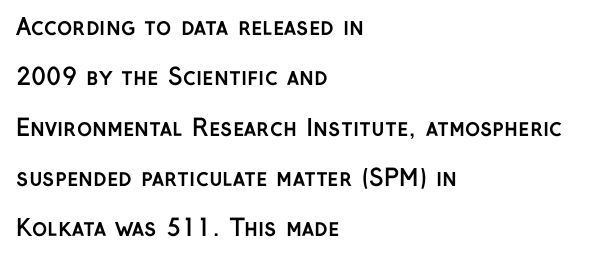
{"italic": "no", "bold": "yes", "underline": "no", "align": "left", "line_spacing": "loose", "line_spacing_ratio": 2.19, "letter_spacing": "normal", "letter_spacing_em": 0.0, "glyph_px": 23}
